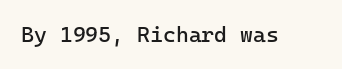
The space directly below the letters is spotless. Quick note: not italic, upright. The line texture is even and compact thanks to regular tracking. These glyphs show unthickened strokes, regular width or finer.
